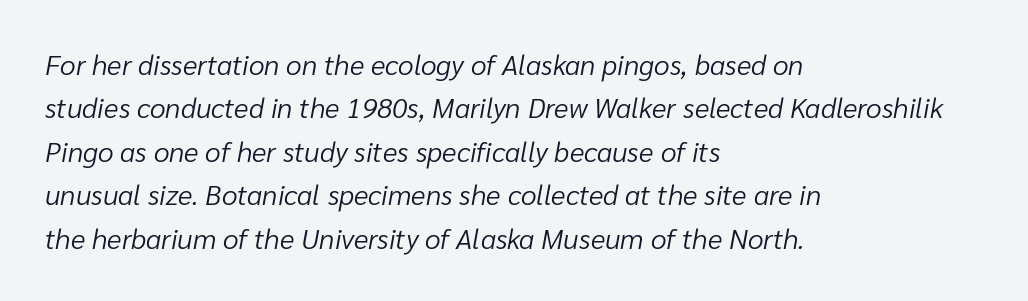
Vertically, the passage feels balanced, rows spaced as you'd expect. A typesetter would call this proportional, since set widths differ per character. Words float on clear page, feet unadorned. A typesetter would mark this as italic. These glyphs show unthickened strokes, regular width or finer.
